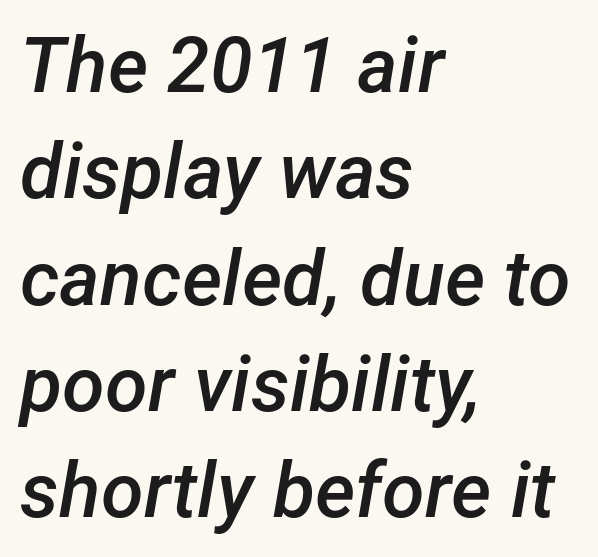
{"italic": "yes", "lean": "right", "slant_degrees": 12, "bold": "semi", "weight": "semibold", "width": "normal", "stroke_contrast": "low", "x_height": "medium", "monospaced": "no", "underline": "no", "align": "left", "line_spacing": "normal", "line_spacing_ratio": 1.38, "letter_spacing": "normal", "letter_spacing_em": 0.0, "glyph_px": 77}
